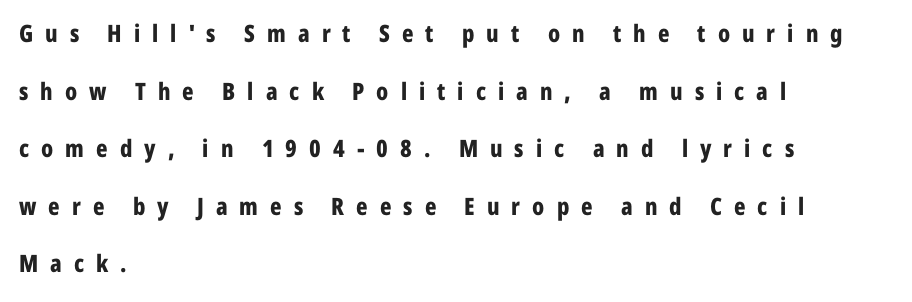
The image shows 24 px bold type, upright; set left-aligned, loose line spacing (2.4x), unusually wide letter spacing (+0.5 em), not underlined.
